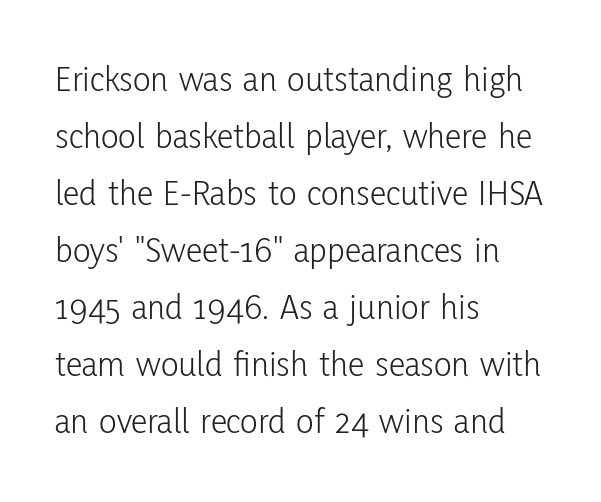
{"serif": "no", "italic": "no", "bold": "no", "weight": "light", "width": "condensed", "stroke_contrast": "low", "x_height": "medium", "monospaced": "no", "underline": "no", "align": "left", "line_spacing": "normal", "line_spacing_ratio": 1.54, "letter_spacing": "normal", "letter_spacing_em": 0.0, "glyph_px": 37}
